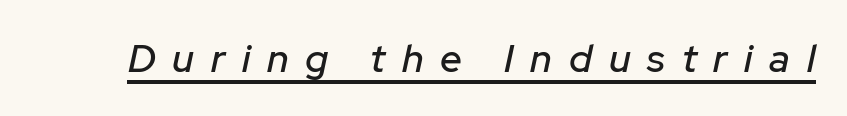
{"italic": "yes", "lean": "right", "slant_degrees": 12, "width": "normal", "stroke_contrast": "low", "x_height": "medium", "monospaced": "no", "underline": "yes", "letter_spacing": "wide", "letter_spacing_em": 0.43, "glyph_px": 39}
